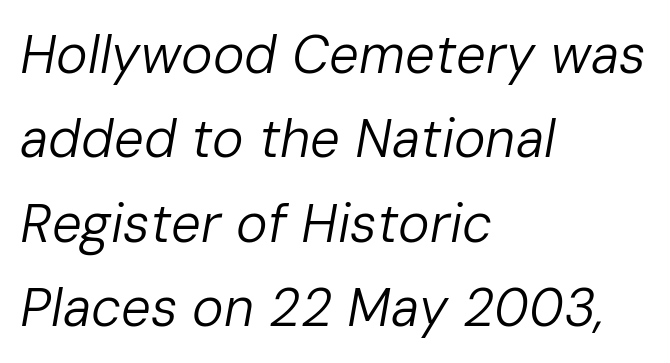
{"italic": "yes", "lean": "right", "slant_degrees": 10, "bold": "no", "weight": "regular", "width": "normal", "stroke_contrast": "low", "x_height": "medium", "monospaced": "no", "underline": "no", "align": "left", "line_spacing": "normal", "line_spacing_ratio": 1.59, "letter_spacing": "normal", "letter_spacing_em": 0.0, "glyph_px": 53}
